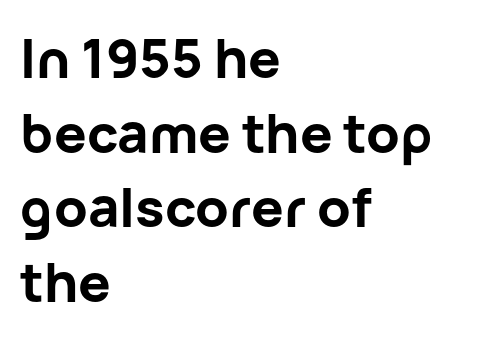
The image shows 54 px bold sans-serif type, upright; set left-aligned, normal line spacing (1.38x), normal letter spacing, not underlined; low stroke contrast and a medium x-height.
